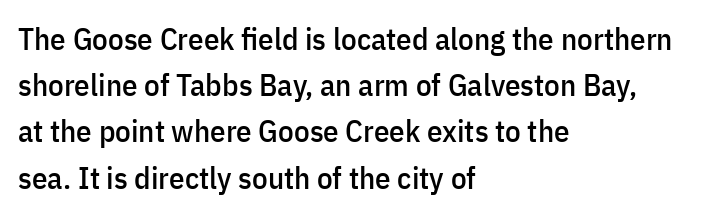
The image shows 31 px condensed sans-serif type, upright; set left-aligned, normal line spacing (1.49x), normal letter spacing, not underlined; low stroke contrast and a medium x-height.
